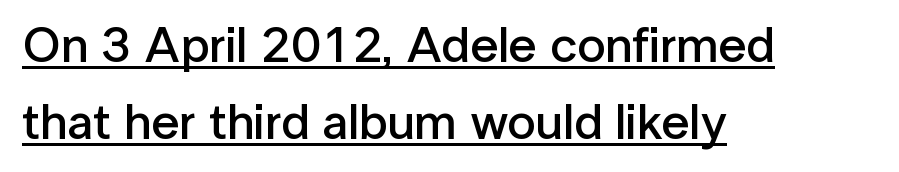
Notice how the passage keeps a crisp vertical edge on the left only. The string is rendered with underlining switched on. The rendering keeps characters at their native spacing. Tall strokes in this sample are plumb rather than angled. Do the characters align in a grid? No, the font is proportional.
